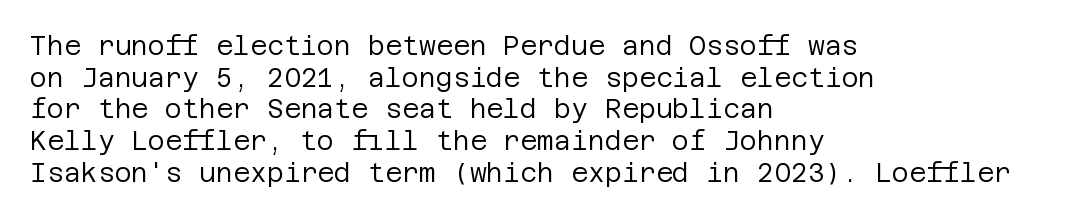
Nope, not italic — everything's standing straight. The font is comparable to plain body text, perhaps lighter. Inter-character spacing is left at the font's built-in metrics. The zone under the glyphs is completely vacant. These lines are set flush left with a ragged right edge.
